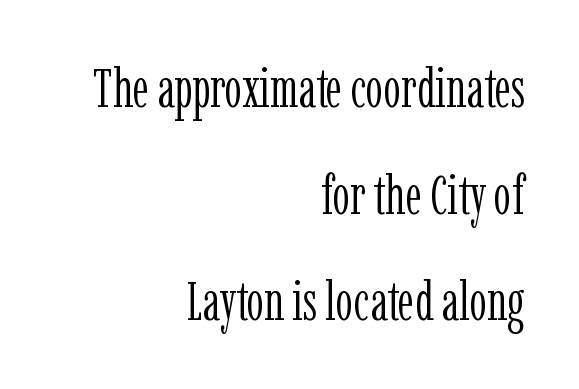
Q: Is the text bold? A: No.
Q: Is the text italic (slanted)? A: No, it is upright.
Q: Is the typeface a serif or a sans-serif typeface? A: Serif.
Q: Is the text underlined? A: No.
Q: How is the paragraph aligned? A: Right-aligned.
Q: Is the spacing between letters normal or unusually wide? A: Normal.
Q: Is the spacing between lines tight, normal or loose? A: Loose.
Q: Width (condensed, normal, or wide)? A: Condensed.
Q: Stroke contrast? A: Low.
Q: x-height? A: Medium.
Q: Monospaced? A: No.
